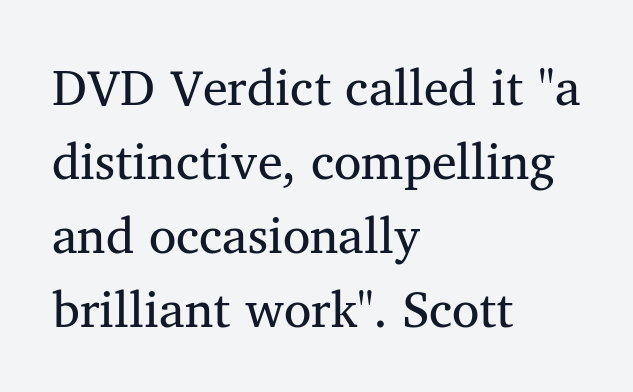
The image shows 50 px regular-weight serif type, upright; set left-aligned, normal line spacing (1.48x), normal letter spacing, not underlined; medium stroke contrast and a medium x-height.
